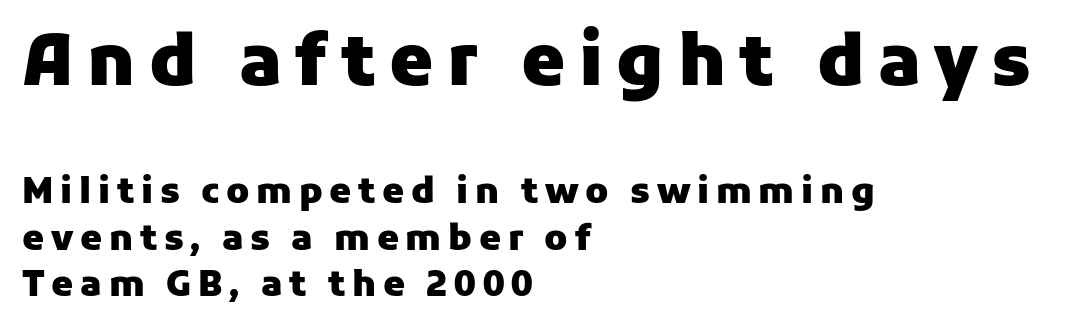
The image shows 70 px heavy sans-serif type, upright; set left-aligned, normal line spacing (1.33x), not underlined; the first (top) block is 2.0x larger; low stroke contrast and a medium x-height.
